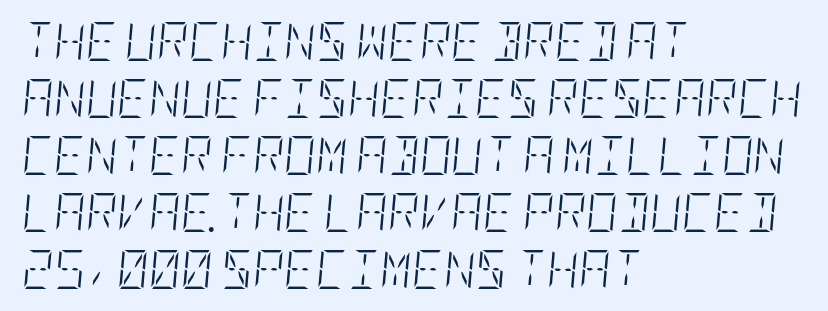
The designer left line spacing at the default. Type without underlining. All the whitespace from short lines collects on the right. The face used here has a pronounced slope to its letters.
